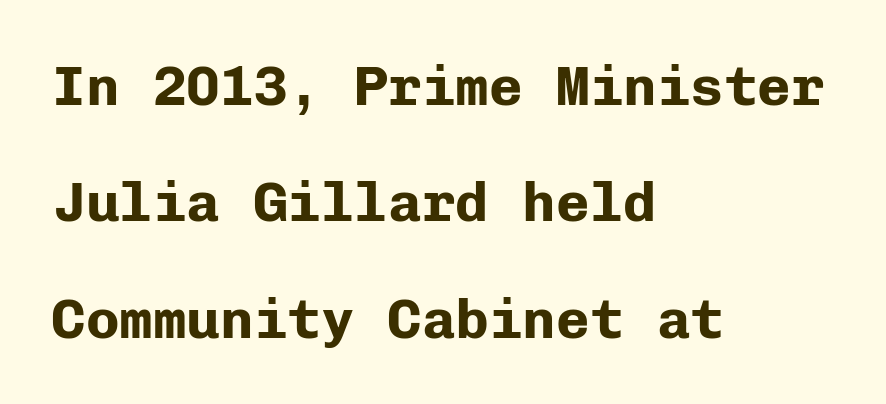
{"serif": "no", "italic": "no", "bold": "yes", "weight": "bold", "width": "normal", "stroke_contrast": "low", "x_height": "medium", "monospaced": "yes", "underline": "no", "align": "left", "line_spacing": "loose", "line_spacing_ratio": 2.08, "letter_spacing": "normal", "letter_spacing_em": 0.0, "glyph_px": 56}
